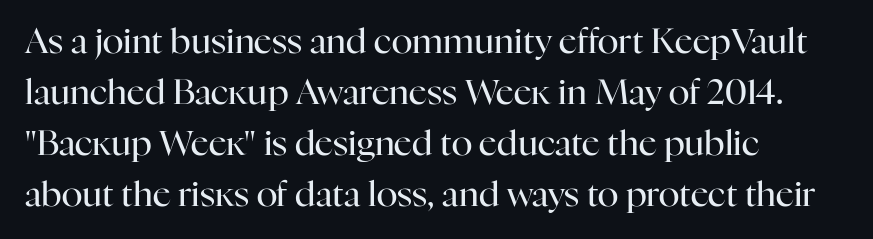
Q: Is the text bold? A: No.
Q: Is the text italic (slanted)? A: No, it is upright.
Q: Is the typeface a serif or a sans-serif typeface? A: Serif.
Q: Is the text underlined? A: No.
Q: How is the paragraph aligned? A: Left-aligned.
Q: Is the spacing between letters normal or unusually wide? A: Normal.
Q: Is the spacing between lines tight, normal or loose? A: Normal.
Q: Width (condensed, normal, or wide)? A: Normal.
Q: Stroke contrast? A: High.
Q: x-height? A: Medium.
Q: Monospaced? A: No.
